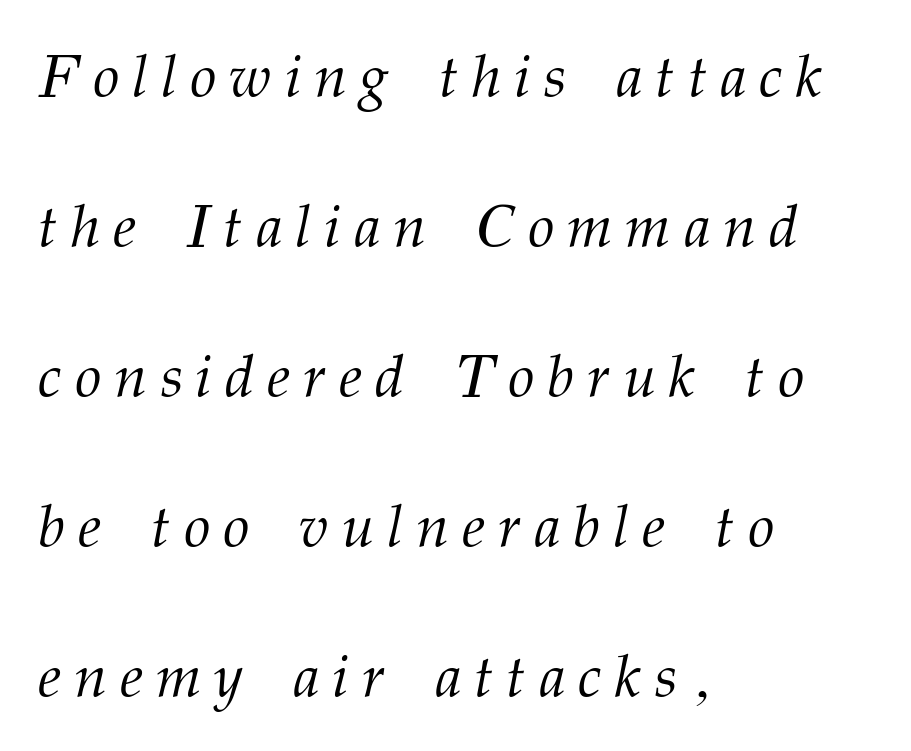
{"serif": "yes", "italic": "yes", "lean": "right", "slant_degrees": 12, "bold": "no", "weight": "light", "width": "normal", "stroke_contrast": "medium", "x_height": "medium", "monospaced": "no", "underline": "no", "align": "left", "line_spacing": "loose", "line_spacing_ratio": 2.5, "letter_spacing": "wide", "letter_spacing_em": 0.22, "glyph_px": 60}
